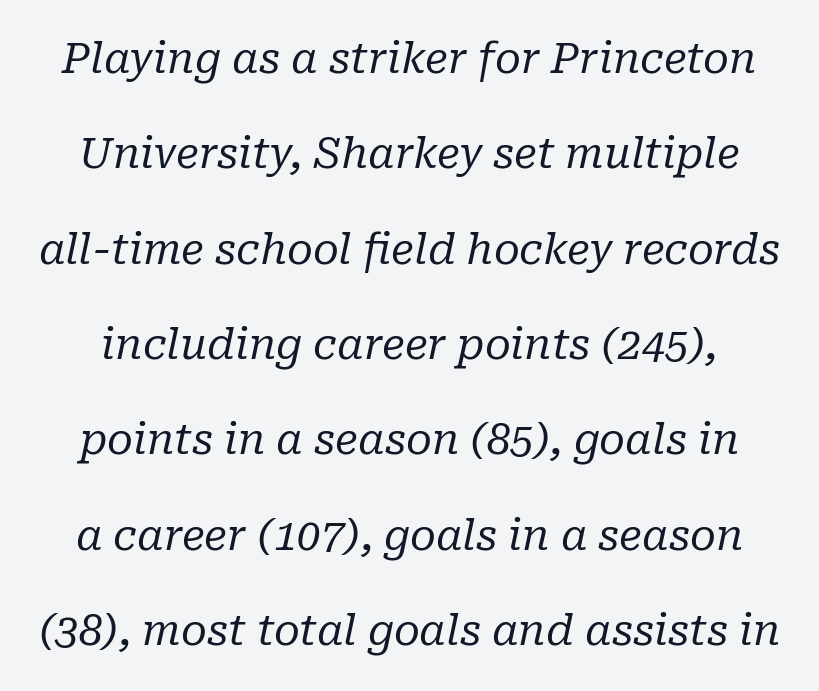
Vertically, the passage feels expansive, rows floating well apart. Vertical stems look standard width or narrower in stroke. Note the varied advance widths — an 'i' is clearly narrower than an 'm'. The area under the type is left untouched. This sample uses an oblique cut, with every glyph tilted off the vertical. The letterforms sit shoulder to shoulder at normal distance.
